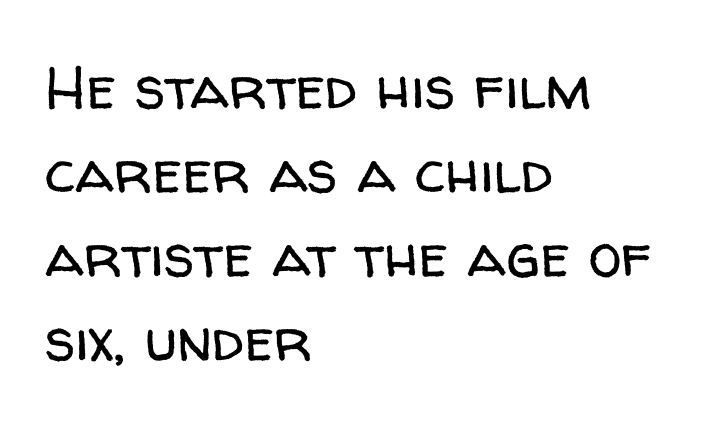
The image shows 60 px regular-weight sans-serif type, upright; set left-aligned, normal line spacing (1.4x), normal letter spacing, not underlined; low stroke contrast and a medium x-height.
